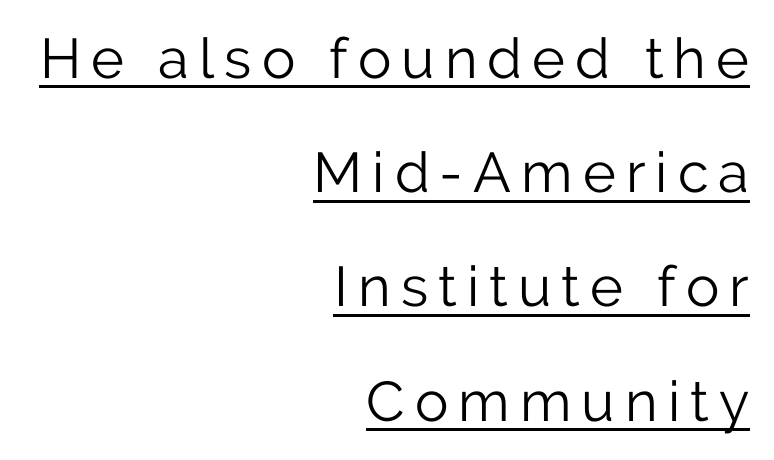
The image shows 56 px light sans-serif type, upright; set right-aligned, loose line spacing (2.04x), underlined; low stroke contrast and a medium x-height.
